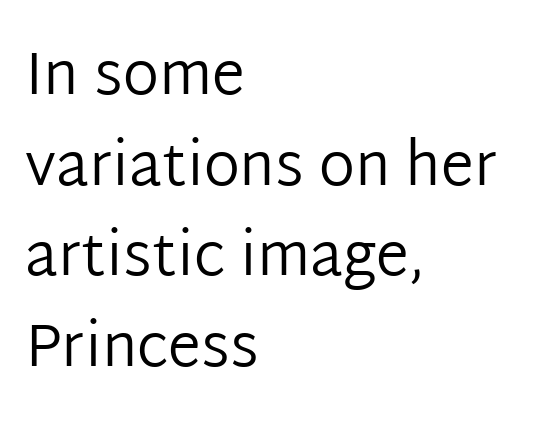
{"serif": "no", "italic": "no", "bold": "no", "weight": "regular", "width": "normal", "stroke_contrast": "low", "x_height": "medium", "monospaced": "no", "underline": "no", "align": "left", "line_spacing": "normal", "line_spacing_ratio": 1.51, "letter_spacing": "normal", "letter_spacing_em": 0.0, "glyph_px": 60}
